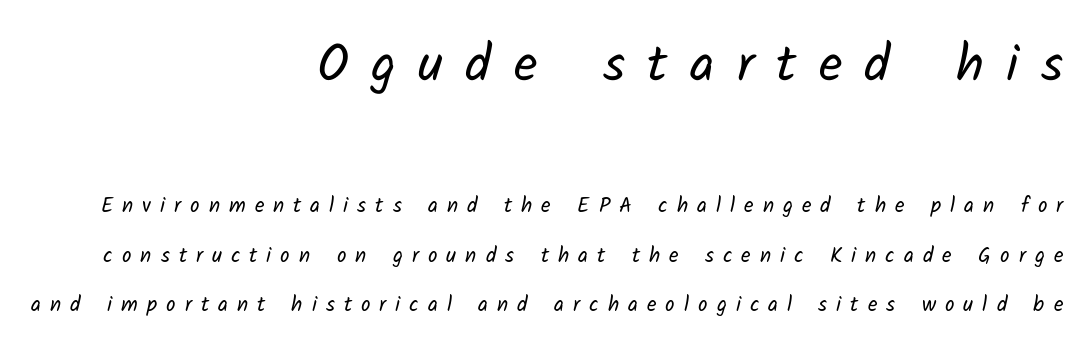
The image shows 52 px regular-weight sans-serif type; set right-aligned, loose line spacing (2.36x), unusually wide letter spacing (+0.43 em), not underlined; the first (top) block is 2.48x larger; low stroke contrast and a medium x-height.
